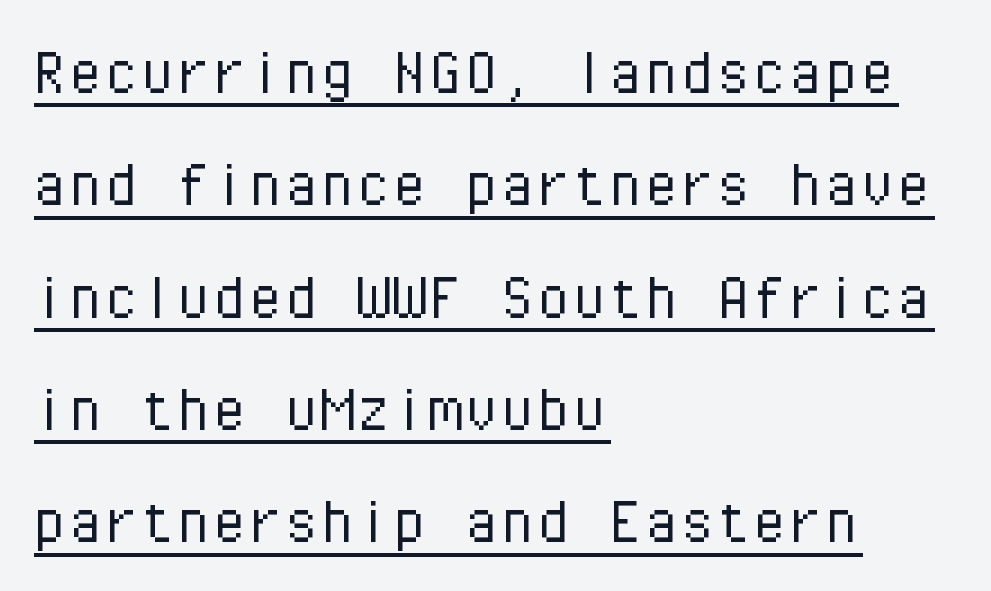
Monospaced: the letters line up in strict vertical columns. Every stem runs plumb, perpendicular to the baseline. The typesetter has applied underlining to the passage shown. The font sits on the lighter half of the weight spectrum, regular included. Whoever set this chose a conventional vertical rhythm.
